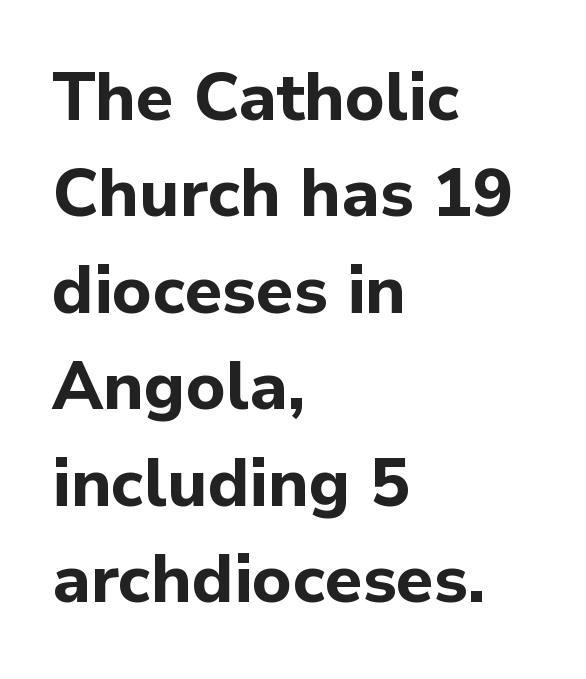
{"serif": "no", "italic": "no", "bold": "yes", "weight": "bold", "width": "normal", "stroke_contrast": "low", "x_height": "medium", "monospaced": "no", "underline": "no", "align": "left", "line_spacing": "normal", "line_spacing_ratio": 1.44, "letter_spacing": "normal", "letter_spacing_em": 0.0, "glyph_px": 67}
